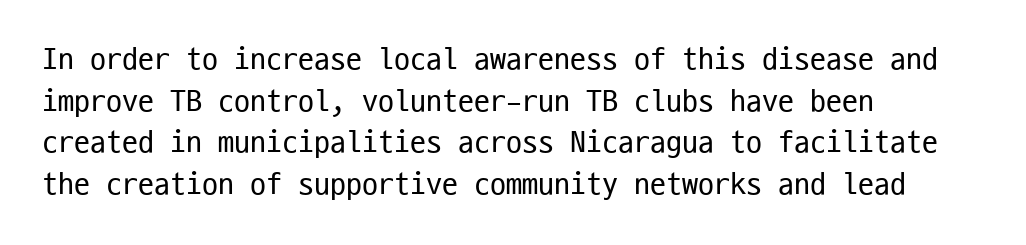
Q: Is the text bold? A: No.
Q: Is the text italic (slanted)? A: No, it is upright.
Q: Is the typeface a serif or a sans-serif typeface? A: Sans-serif.
Q: Is the text underlined? A: No.
Q: How is the paragraph aligned? A: Left-aligned.
Q: Is the spacing between letters normal or unusually wide? A: Normal.
Q: Is the spacing between lines tight, normal or loose? A: Normal.
Q: Width (condensed, normal, or wide)? A: Condensed.
Q: Stroke contrast? A: Low.
Q: x-height? A: Medium.
Q: Monospaced? A: Yes.
